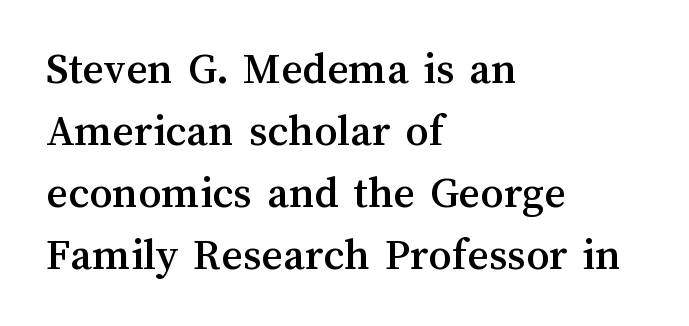
{"italic": "no", "width": "normal", "stroke_contrast": "medium", "x_height": "medium", "monospaced": "no", "underline": "no", "align": "left", "line_spacing": "normal", "line_spacing_ratio": 1.35, "letter_spacing": "normal", "letter_spacing_em": 0.0, "glyph_px": 46}
